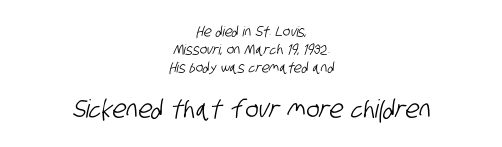
These two chunks differ in scale, with the bottom chunk taking the larger measure. Look at the tracking — it's just the regular setting, nothing added. Layout note: lines centered. The gap between lines stays unmarked. The leading is moderate, giving the passage an even texture.
